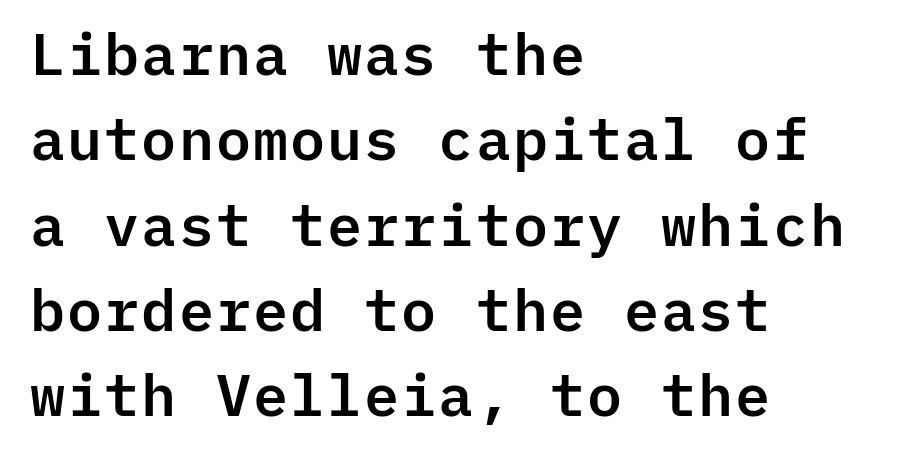
The image shows 58 px sans-serif type, upright, monospaced; set left-aligned, normal line spacing (1.47x), normal letter spacing, not underlined; low stroke contrast and a medium x-height.
